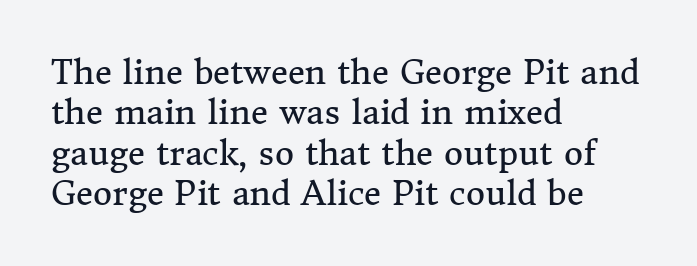
Q: Is the text bold? A: No.
Q: Is the text italic (slanted)? A: No, it is upright.
Q: Is the typeface a serif or a sans-serif typeface? A: Serif.
Q: Is the text underlined? A: No.
Q: How is the paragraph aligned? A: Left-aligned.
Q: Is the spacing between letters normal or unusually wide? A: Normal.
Q: Width (condensed, normal, or wide)? A: Normal.
Q: Stroke contrast? A: Medium.
Q: x-height? A: Medium.
Q: Monospaced? A: No.
